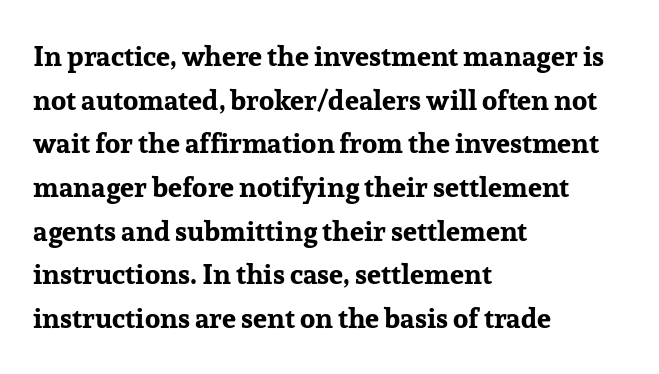
{"serif": "yes", "italic": "no", "bold": "yes", "weight": "bold", "width": "normal", "stroke_contrast": "low", "x_height": "medium", "monospaced": "no", "underline": "no", "align": "left", "line_spacing": "normal", "line_spacing_ratio": 1.56, "letter_spacing": "normal", "letter_spacing_em": 0.0, "glyph_px": 28}
